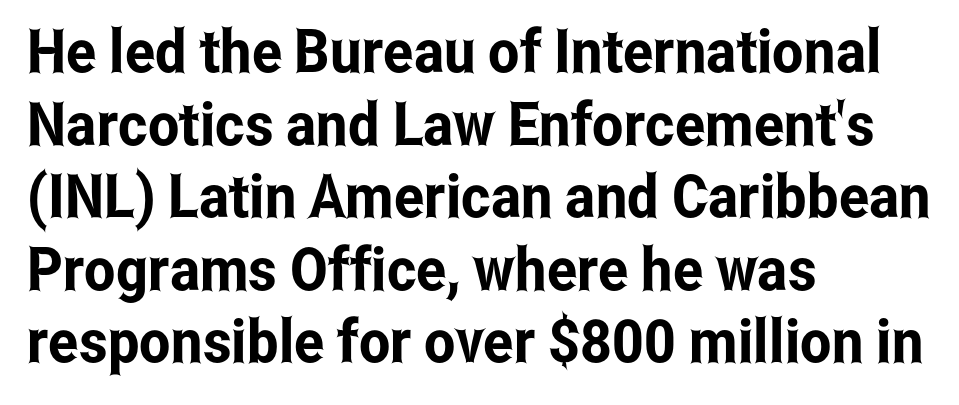
The image shows 60 px condensed sans-serif type, upright; set left-aligned, line spacing 1.21x, normal letter spacing, not underlined; low stroke contrast and a medium x-height.
